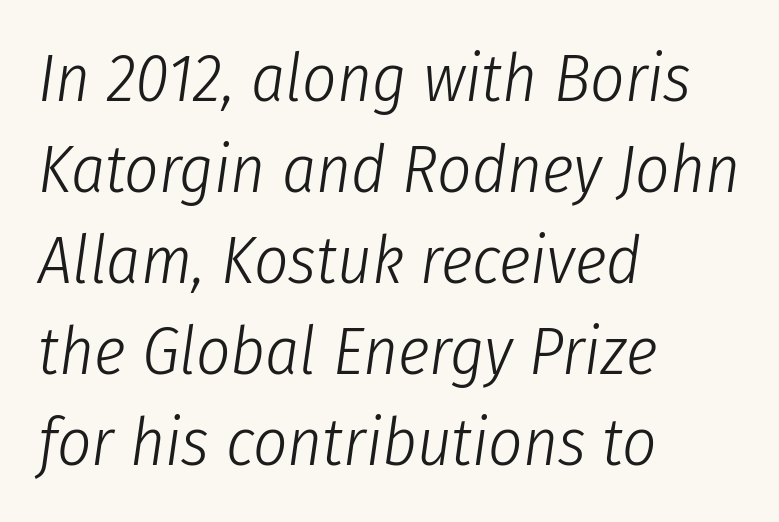
The image shows 67 px light, condensed type, italic (leaning right); set left-aligned, normal line spacing (1.36x), normal letter spacing, not underlined; low stroke contrast and a medium x-height.
